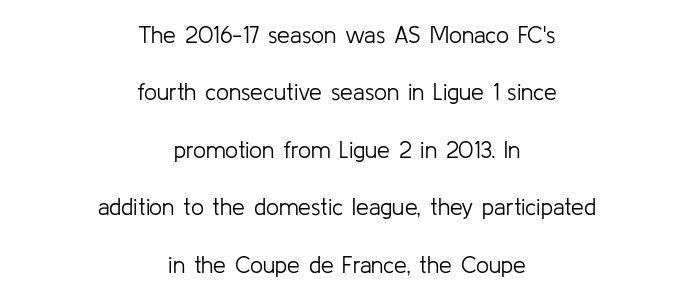
The image shows 23 px text type, upright; set centered, loose line spacing (2.5x), normal letter spacing, not underlined.
